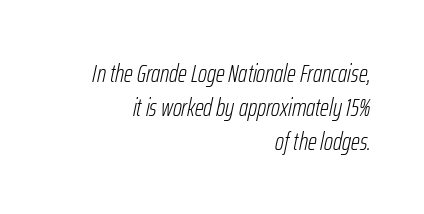
The image shows 25 px text type, italic (leaning right); set right-aligned, normal line spacing (1.36x), normal letter spacing, not underlined.
